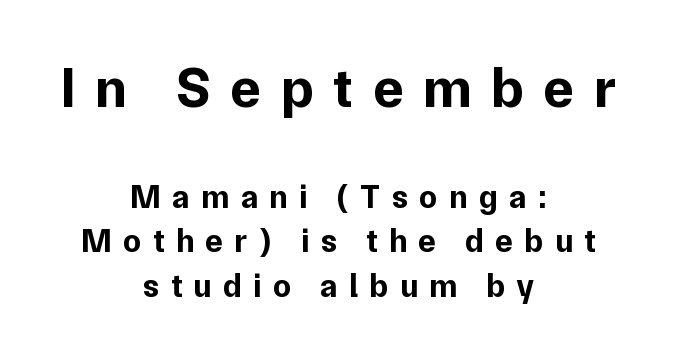
The image shows 57 px bold sans-serif type, upright; set centered, normal line spacing (1.35x), unusually wide letter spacing (+0.34 em), not underlined; the first (top) block is 1.73x larger; low stroke contrast and a medium x-height.
